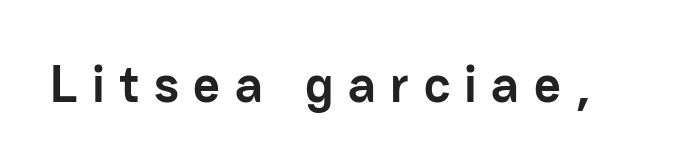
A bare baseline throughout the passage. Proportional: the letters do not fall into vertical columns. Set as a true bold cut, around the 700 mark. Someone cranked the tracking dial way up on this one. Notice how the stems are strictly vertical — no italics here.
